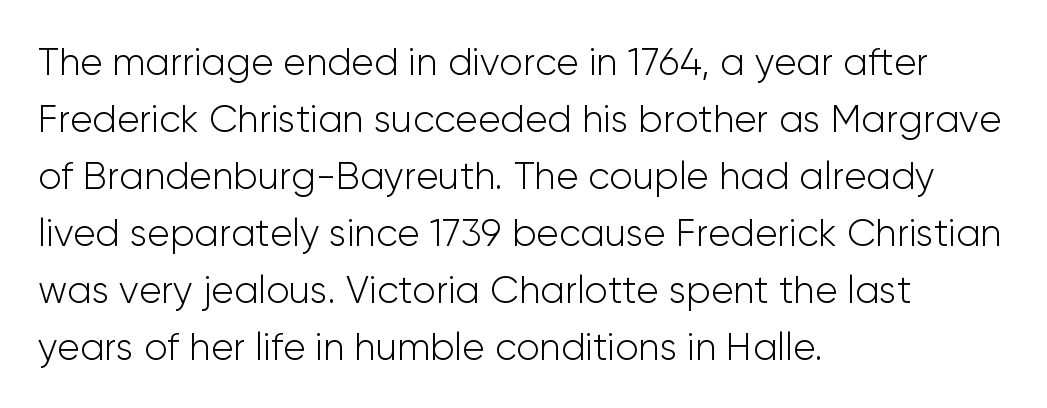
A normal amount of white space separates one row of letters from the next. The lettering holds an erect, upright posture throughout. Any mark beneath the type? The region is blank. Each word holds together tightly as a unit, with standard inter-letter gaps. Think of a printed novel: that variable character pitch is what you see here.
